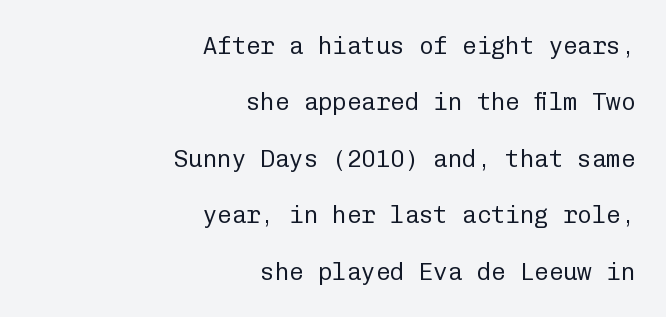
Q: Is the text bold? A: No.
Q: Is the text italic (slanted)? A: No, it is upright.
Q: Is the text underlined? A: No.
Q: How is the paragraph aligned? A: Right-aligned.
Q: Is the spacing between letters normal or unusually wide? A: Normal.
Q: Is the spacing between lines tight, normal or loose? A: Loose.
